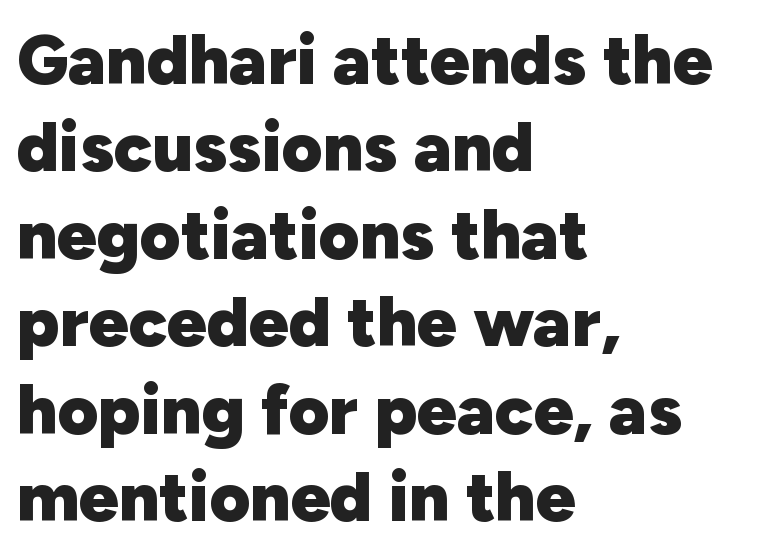
{"serif": "no", "italic": "no", "bold": "yes", "weight": "heavy", "width": "normal", "stroke_contrast": "low", "x_height": "medium", "monospaced": "no", "underline": "no", "align": "left", "line_spacing": "normal", "line_spacing_ratio": 1.25, "letter_spacing": "normal", "letter_spacing_em": 0.0, "glyph_px": 70}
